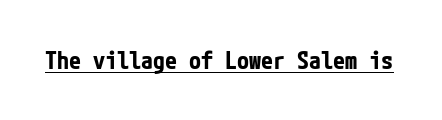
Q: Is the text bold? A: Yes.
Q: Is the text italic (slanted)? A: No, it is upright.
Q: Is the text underlined? A: Yes.
Q: Is the spacing between letters normal or unusually wide? A: Normal.
